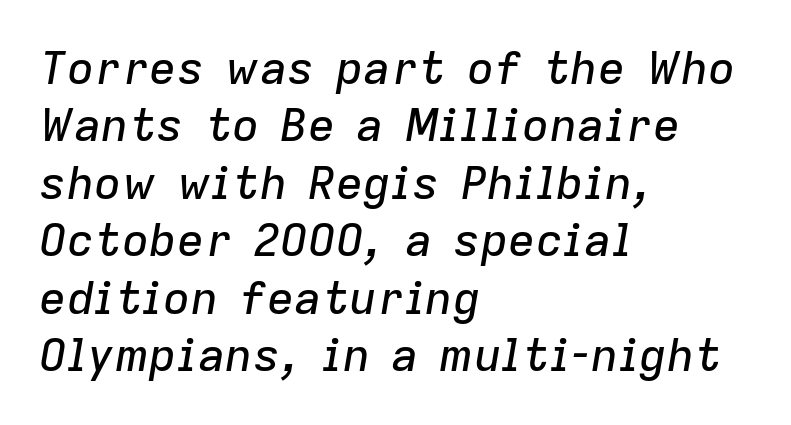
Q: Is the text italic (slanted)? A: Yes, it leans right by about 9 degrees.
Q: Is the text underlined? A: No.
Q: How is the paragraph aligned? A: Left-aligned.
Q: Is the spacing between letters normal or unusually wide? A: Normal.
Q: Is the spacing between lines tight, normal or loose? A: Normal.
Q: Width (condensed, normal, or wide)? A: Normal.
Q: Stroke contrast? A: Low.
Q: x-height? A: Medium.
Q: Monospaced? A: No.
